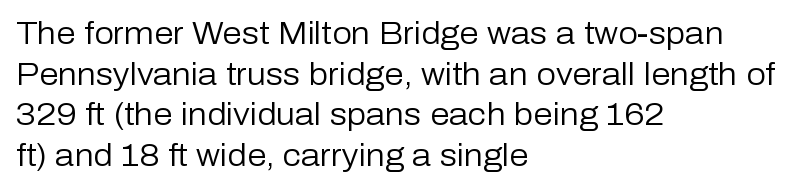
Words float on clear page, feet unadorned. Quick note: interline space is typical. The rendering uses natural spacing where letterforms have individual widths. The typesetter chose a ragged-right arrangement here. Ink coverage per letter is moderate at most. Nothing unusual about the tracking: characters are spaced as the font intends.
